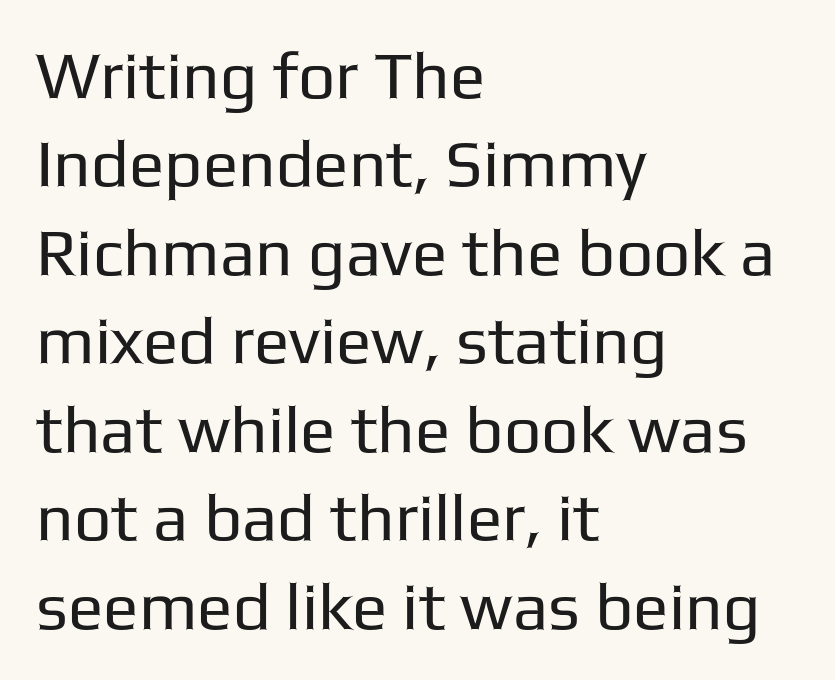
The paragraph shown leans on its left margin. Anything drawn beneath the words? Only blank space. Do the letters lean? They stand straight. Bold? No — there's no thickening of the strokes. Leading: standard.
